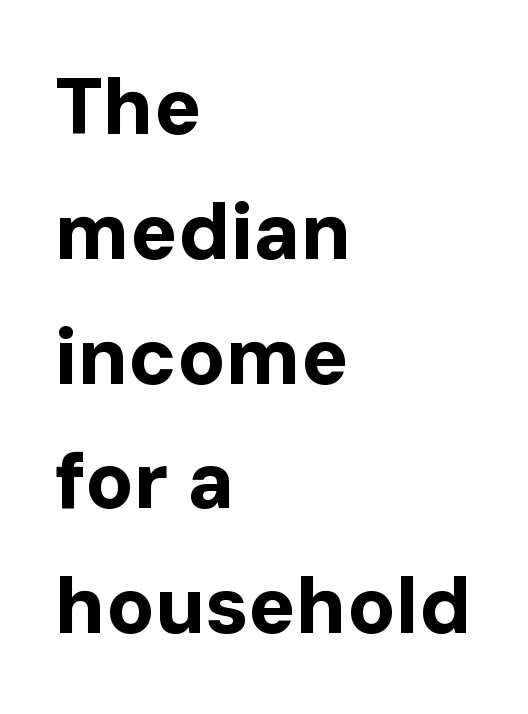
No italicization has been applied; the sample stays upright. In terms of weight, the rendering is a true, heavy bold. Think of a printed novel: that variable character pitch is what you see here. The glyphs are unaccompanied by any horizontal stroke below them. The type is set solid horizontally, with unmodified tracking.
